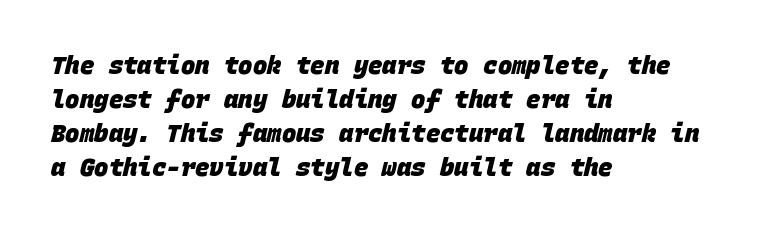
Q: Is the text bold? A: Yes.
Q: Is the text underlined? A: No.
Q: How is the paragraph aligned? A: Left-aligned.
Q: Is the spacing between letters normal or unusually wide? A: Normal.
Q: Is the spacing between lines tight, normal or loose? A: Normal.
